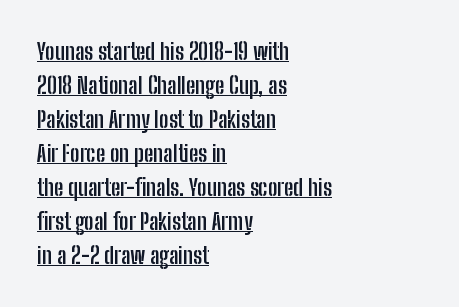
The typography opts for an upright posture over an oblique one. The paragraph has a hard left edge and a soft right edge. Decoration check: the copy is underlined. Observe the ordinary spacing: letters are neighbours, not strangers. A dark, heavy texture on the line: the type is bold. This sample keeps an unexceptional amount of space between lines.
